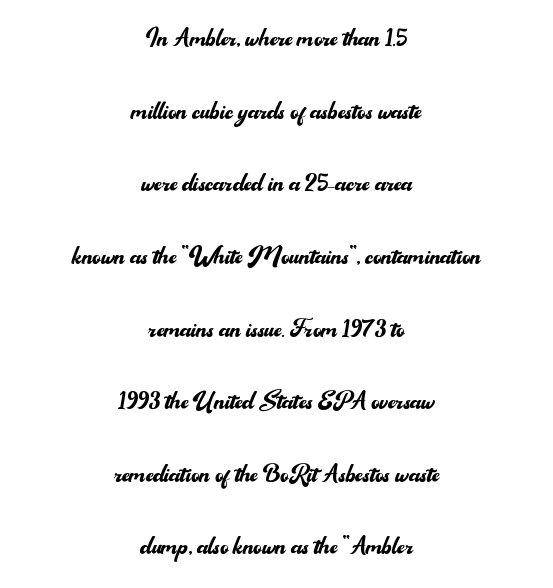
The image shows 32 px regular-weight sans-serif type; set centered, loose line spacing (2.27x), normal letter spacing, not underlined; medium stroke contrast and a small x-height.
